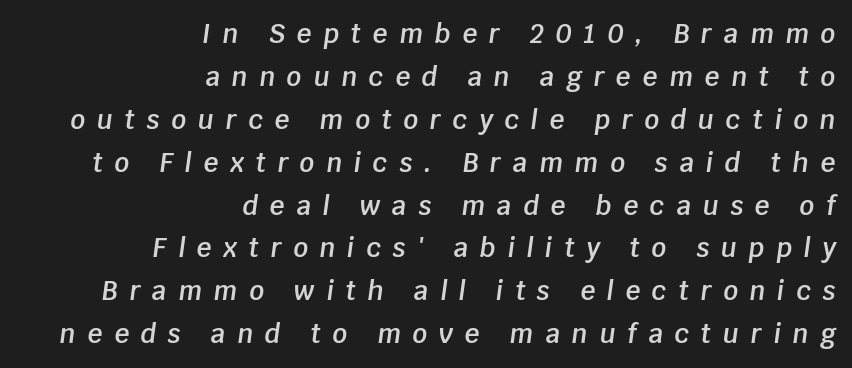
Q: Is the text bold? A: Semi-bold.
Q: Is the text italic (slanted)? A: Yes, it leans right by about 8 degrees.
Q: Is the text underlined? A: No.
Q: How is the paragraph aligned? A: Right-aligned.
Q: Is the spacing between letters normal or unusually wide? A: Unusually wide.
Q: Is the spacing between lines tight, normal or loose? A: Normal.
